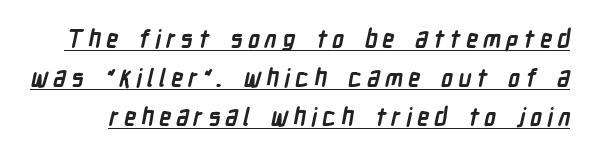
The image shows 24 px bold type; set normal line spacing (1.63x), unusually wide letter spacing (+0.21 em), underlined.
